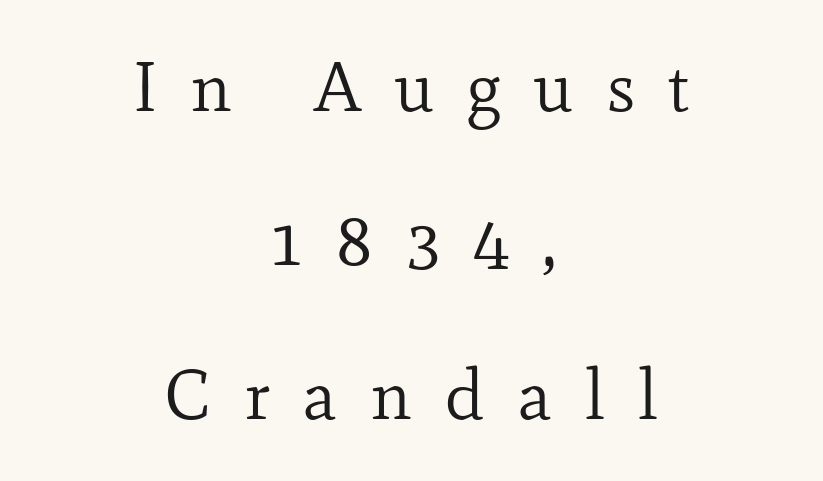
The image shows 71 px regular-weight serif type, upright; set centered, loose line spacing (2.17x), unusually wide letter spacing (+0.46 em), not underlined; low stroke contrast and a small x-height.
